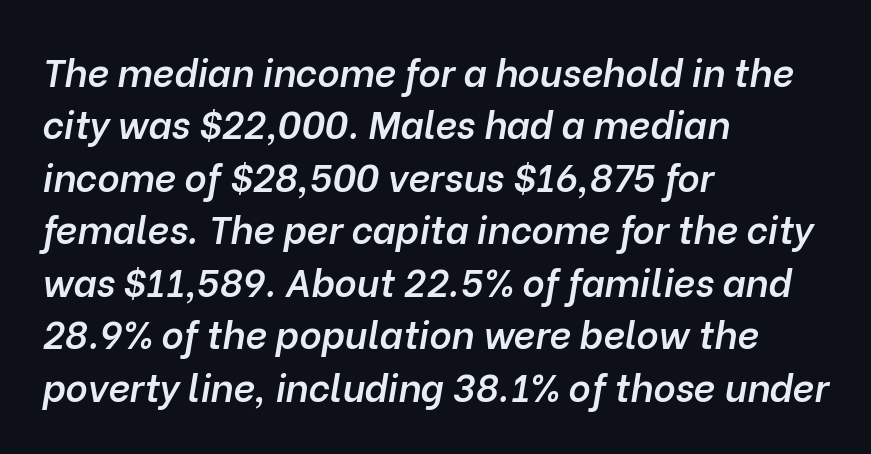
{"italic": "yes", "lean": "right", "slant_degrees": 10, "bold": "semi", "weight": "semibold", "width": "normal", "stroke_contrast": "low", "x_height": "medium", "monospaced": "no", "underline": "no", "align": "left", "line_spacing": "normal", "line_spacing_ratio": 1.38, "letter_spacing": "normal", "letter_spacing_em": 0.0, "glyph_px": 38}
